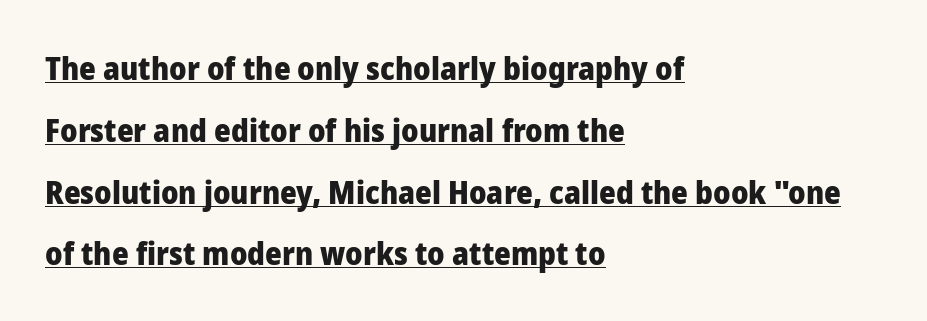
Is there much room between lines? Yes — plenty of vertical air separates them. The typography opts for an upright posture over an oblique one. Notice how thick the strokes are: this is what a full bold looks like. The face used here is rendered with its standard letterfit. Compared with a centered layout, this one pins lines to the left instead. Grotesque or geometric, the face here clearly has no serifs.
